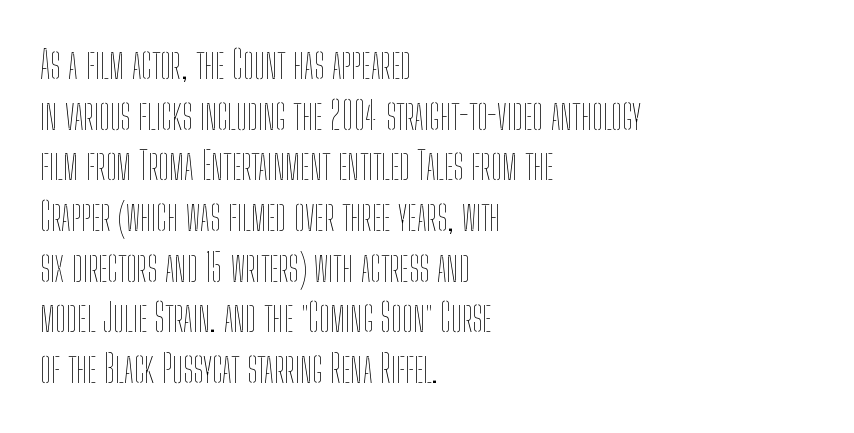
{"italic": "no", "bold": "no", "weight": "thin", "width": "condensed", "stroke_contrast": "low", "x_height": "medium", "monospaced": "no", "underline": "no", "align": "left", "line_spacing": "normal", "line_spacing_ratio": 1.3, "letter_spacing": "normal", "letter_spacing_em": 0.0, "glyph_px": 39}
